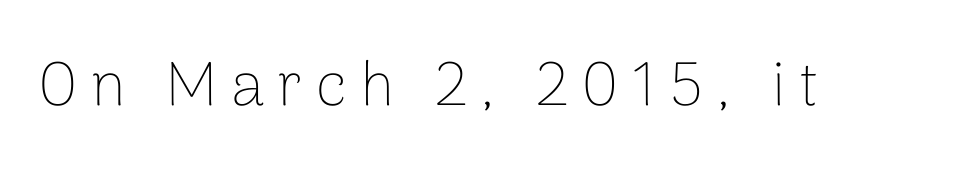
{"serif": "no", "italic": "no", "bold": "no", "weight": "thin", "width": "normal", "stroke_contrast": "low", "x_height": "medium", "monospaced": "no", "underline": "no", "letter_spacing": "wide", "letter_spacing_em": 0.21, "glyph_px": 62}
